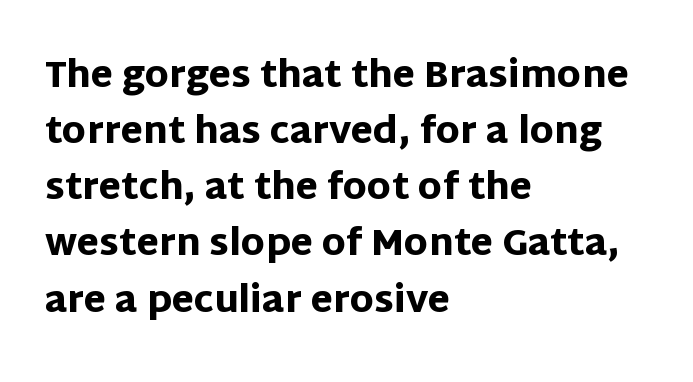
The lines are quadded left. Vertically, the passage feels balanced, rows spaced as you'd expect. Is this a fixed-width face? No — the glyphs have proportional, varying widths. Glyph-to-glyph distance matches everyday printed text. Every character sits straight up, as roman type does.
